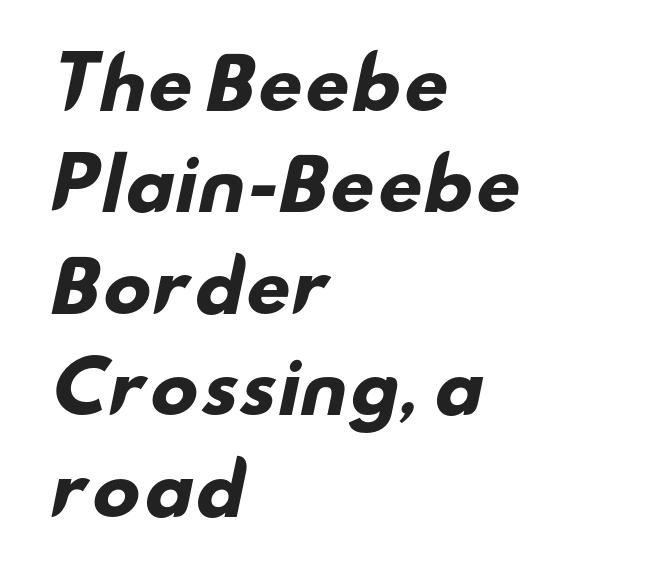
Q: Is the text bold? A: Yes.
Q: Is the typeface a serif or a sans-serif typeface? A: Sans-serif.
Q: Is the text underlined? A: No.
Q: How is the paragraph aligned? A: Left-aligned.
Q: Is the spacing between letters normal or unusually wide? A: Normal.
Q: Is the spacing between lines tight, normal or loose? A: Normal.
Q: Width (condensed, normal, or wide)? A: Wide.
Q: Stroke contrast? A: Low.
Q: x-height? A: Small.
Q: Monospaced? A: No.
